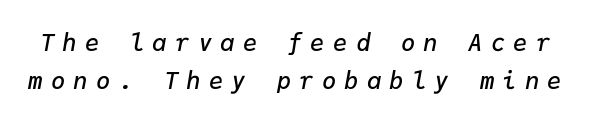
The space directly below the letters is spotless. Someone cranked the tracking dial way up on this one. Evenly set lines give the paragraph a standard silhouette. A fair bit of extra ink — the face is semibold, not bold.
